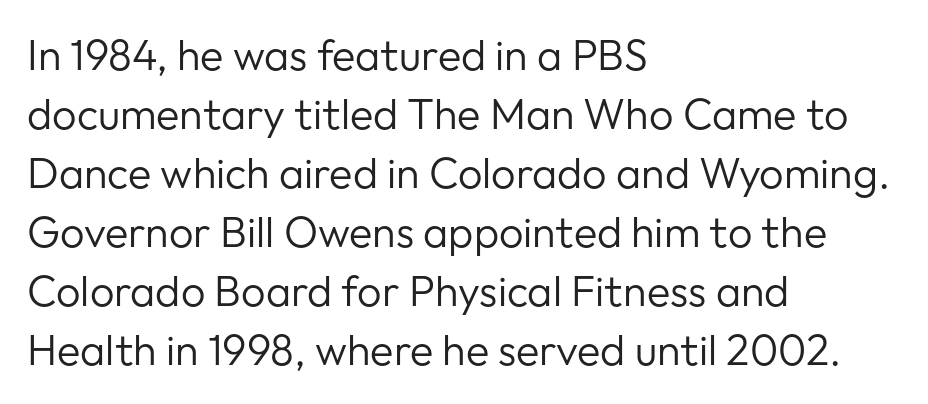
The image shows 43 px regular-weight sans-serif type, upright; set left-aligned, normal line spacing (1.37x), normal letter spacing, not underlined; low stroke contrast and a medium x-height.
